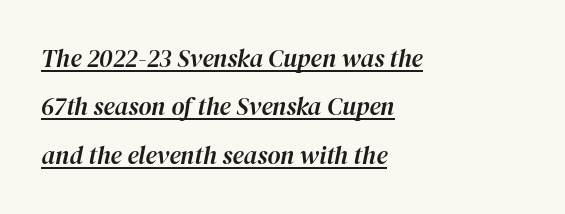
The image shows 25 px text type, italic (leaning right); set left-aligned, loose line spacing (1.94x), normal letter spacing, underlined.
